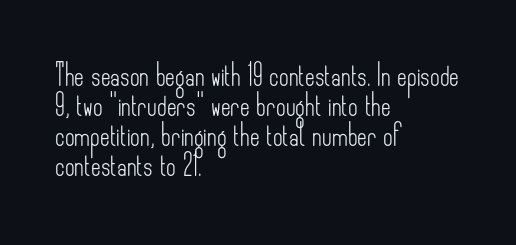
Compared with typical body copy, the letter spacing here is the same. The text block is weighted toward the left margin, trailing off unevenly rightward. The foot of each line stays bare and open. Evenly set lines give the paragraph a standard silhouette. Stroke thickness stays within the range of a standard reading face or lighter.
